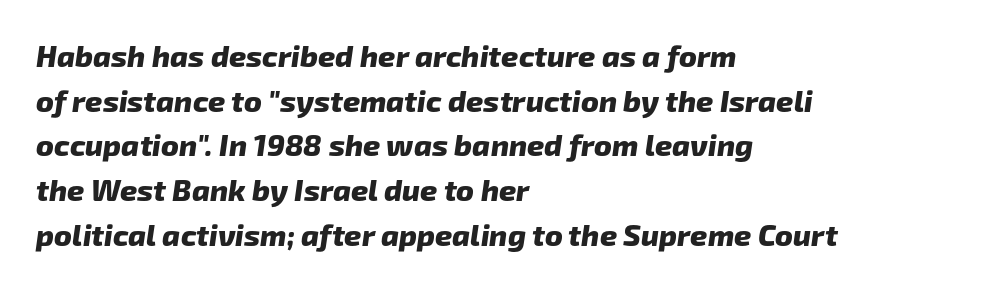
Q: Is the text bold? A: Yes.
Q: Is the typeface a serif or a sans-serif typeface? A: Sans-serif.
Q: Is the text underlined? A: No.
Q: How is the paragraph aligned? A: Left-aligned.
Q: Is the spacing between letters normal or unusually wide? A: Normal.
Q: Is the spacing between lines tight, normal or loose? A: Normal.
Q: Width (condensed, normal, or wide)? A: Normal.
Q: Stroke contrast? A: Low.
Q: x-height? A: Medium.
Q: Monospaced? A: No.
